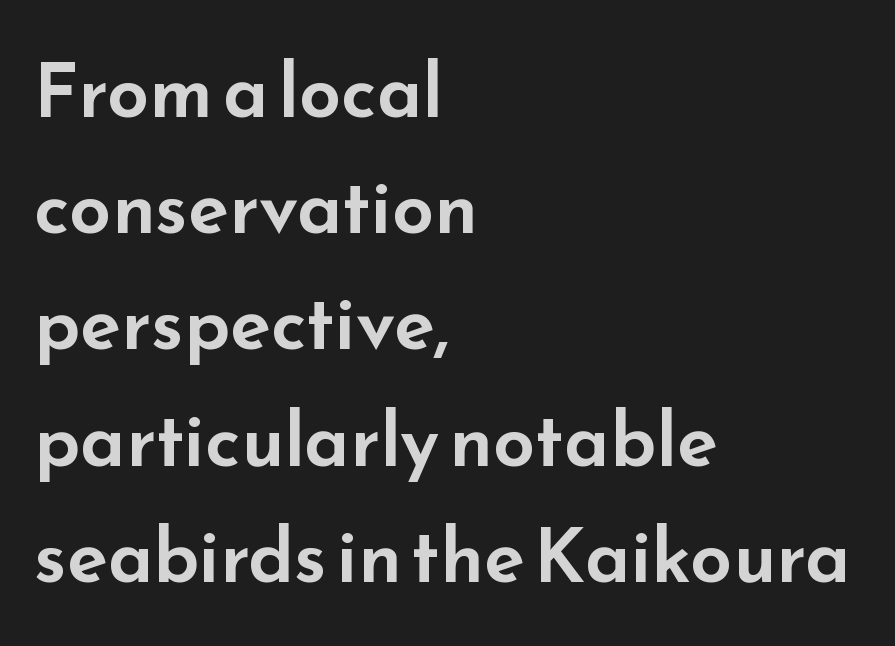
The foot of each line stays bare and open. If you measured baseline to baseline, you'd find a middling distance. These lines stack with their left ends in a neat column. Is this a sans? Yes — the strokes have no serifs. Inter-character spacing is left at the font's built-in metrics.
